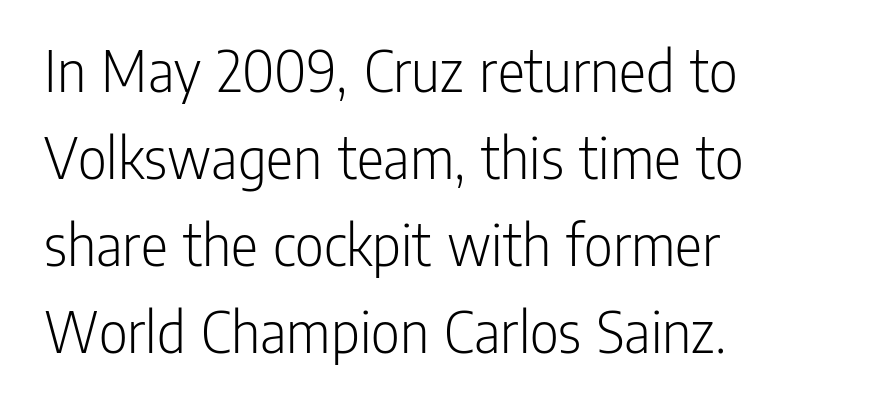
Q: Is the text bold? A: No.
Q: Is the text italic (slanted)? A: No, it is upright.
Q: Is the typeface a serif or a sans-serif typeface? A: Sans-serif.
Q: Is the text underlined? A: No.
Q: How is the paragraph aligned? A: Left-aligned.
Q: Is the spacing between letters normal or unusually wide? A: Normal.
Q: Is the spacing between lines tight, normal or loose? A: Normal.
Q: Width (condensed, normal, or wide)? A: Condensed.
Q: Stroke contrast? A: Low.
Q: x-height? A: Medium.
Q: Monospaced? A: No.
